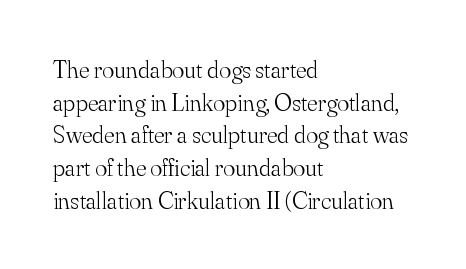
What's the leading like? Ordinary, nothing unusual. The passage shown has conventional tracking throughout. The typography opts for an upright posture over an oblique one. The passage is arranged the way most books set body copy — flush left.
